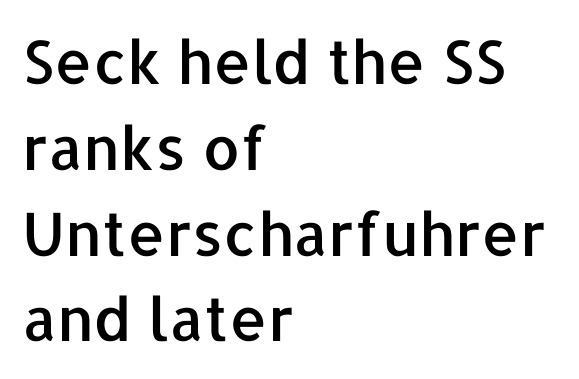
The image shows 60 px sans-serif type, upright; set left-aligned, normal line spacing (1.43x), normal letter spacing, not underlined; low stroke contrast and a medium x-height.
